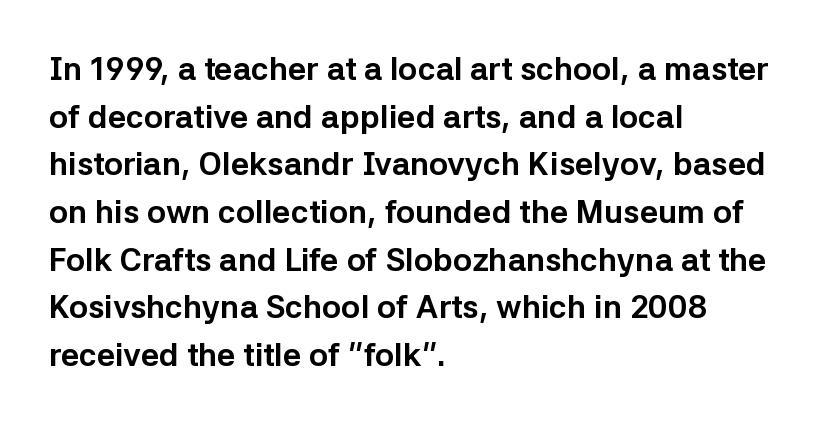
The image shows 32 px bold sans-serif type, upright; set left-aligned, normal line spacing (1.49x), normal letter spacing, not underlined; low stroke contrast and a medium x-height.
